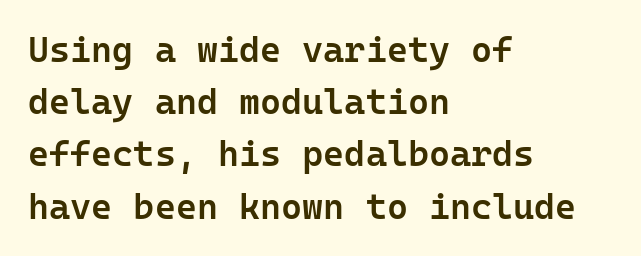
{"serif": "no", "italic": "no", "bold": "semi", "weight": "semibold", "width": "normal", "stroke_contrast": "low", "x_height": "medium", "monospaced": "yes", "underline": "no", "align": "left", "line_spacing": "normal", "line_spacing_ratio": 1.45, "letter_spacing": "normal", "letter_spacing_em": 0.0, "glyph_px": 36}
